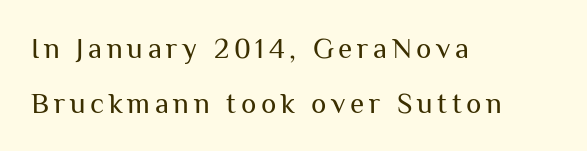
{"serif": "no", "italic": "no", "bold": "no", "weight": "regular", "width": "normal", "stroke_contrast": "medium", "x_height": "medium", "monospaced": "no", "underline": "no", "align": "left", "line_spacing_ratio": 1.89, "glyph_px": 29}
